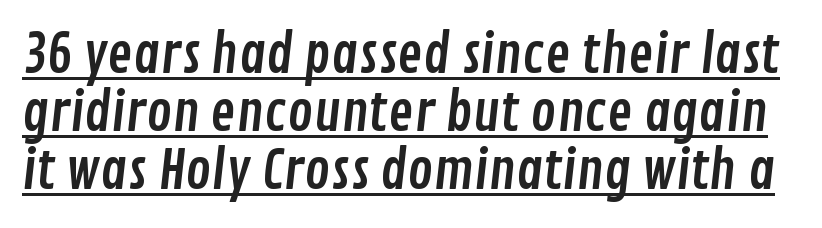
The image shows 53 px condensed sans-serif type; set tight line spacing (1.09x), normal letter spacing, underlined; low stroke contrast and a medium x-height.
